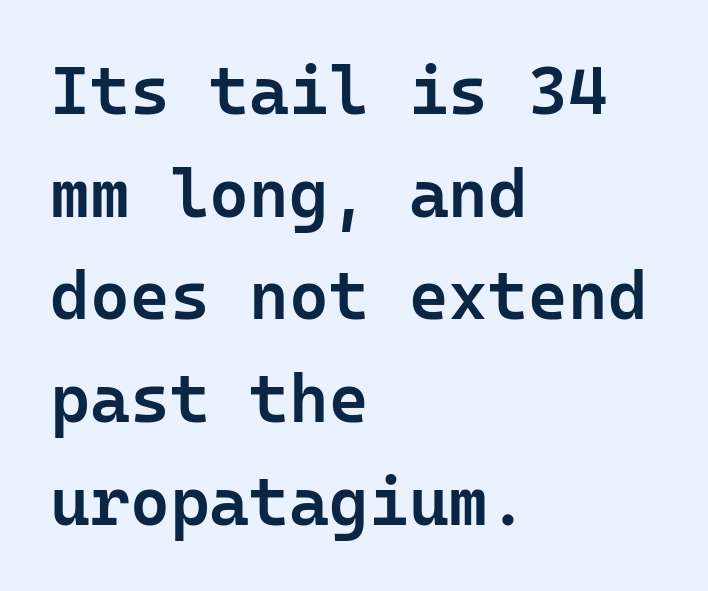
{"serif": "no", "italic": "no", "bold": "semi", "weight": "semibold", "width": "normal", "stroke_contrast": "low", "x_height": "medium", "monospaced": "yes", "underline": "no", "align": "left", "line_spacing": "normal", "line_spacing_ratio": 1.51, "letter_spacing": "normal", "letter_spacing_em": 0.0, "glyph_px": 68}
